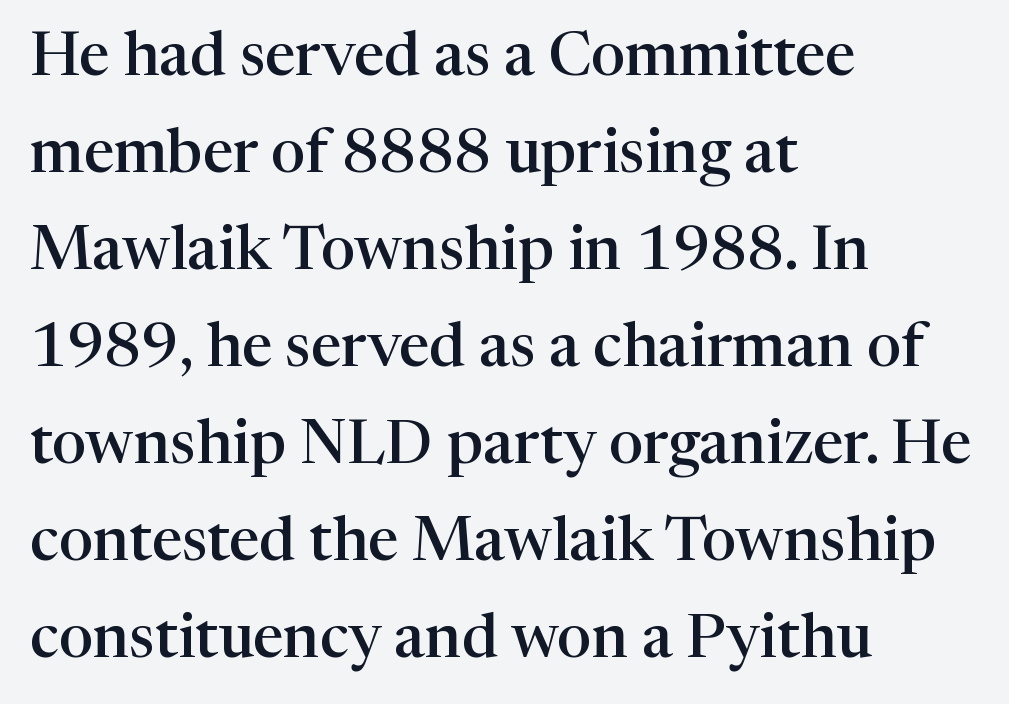
The image shows 61 px semibold serif type, upright; set left-aligned, normal line spacing (1.59x), normal letter spacing, not underlined; high stroke contrast and a medium x-height.
